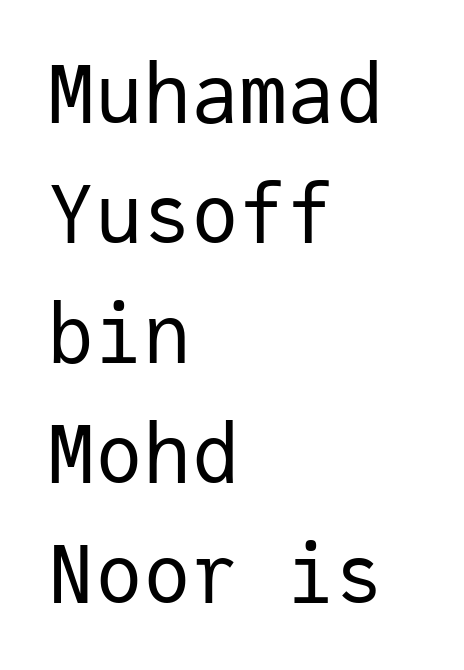
The image shows 80 px regular-weight sans-serif type, upright, monospaced; set left-aligned, normal line spacing (1.5x), normal letter spacing, not underlined; low stroke contrast and a medium x-height.
